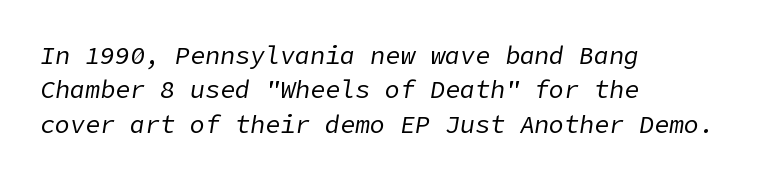
Q: Is the text bold? A: No.
Q: Is the text italic (slanted)? A: Yes, it leans right by about 9 degrees.
Q: Is the text underlined? A: No.
Q: How is the paragraph aligned? A: Left-aligned.
Q: Is the spacing between letters normal or unusually wide? A: Normal.
Q: Is the spacing between lines tight, normal or loose? A: Normal.
